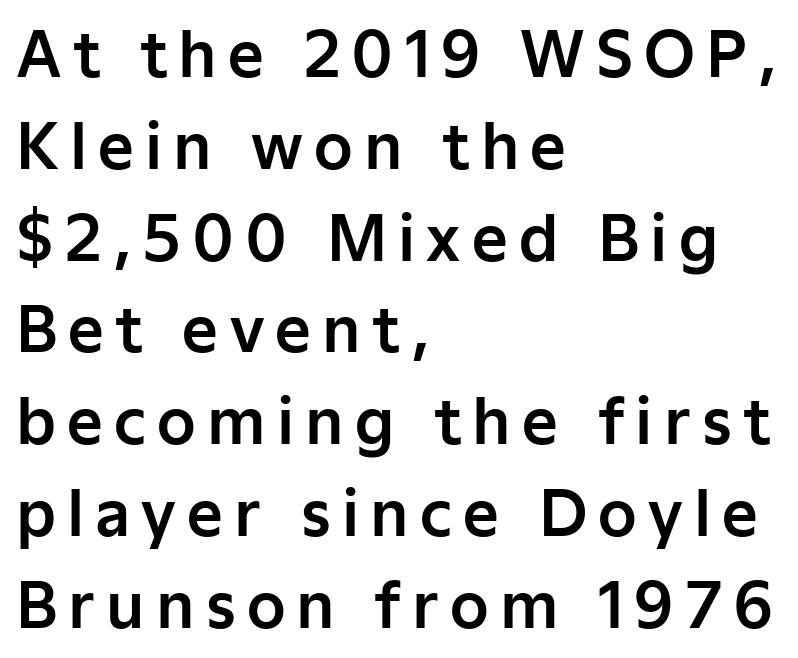
The image shows 62 px sans-serif type, upright; set left-aligned, normal line spacing (1.48x), not underlined; low stroke contrast and a medium x-height.
